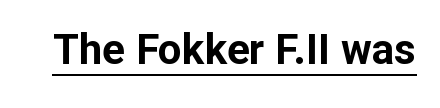
{"serif": "no", "italic": "no", "bold": "yes", "weight": "bold", "width": "normal", "stroke_contrast": "low", "x_height": "medium", "monospaced": "no", "underline": "yes", "letter_spacing": "normal", "letter_spacing_em": 0.0, "glyph_px": 42}
